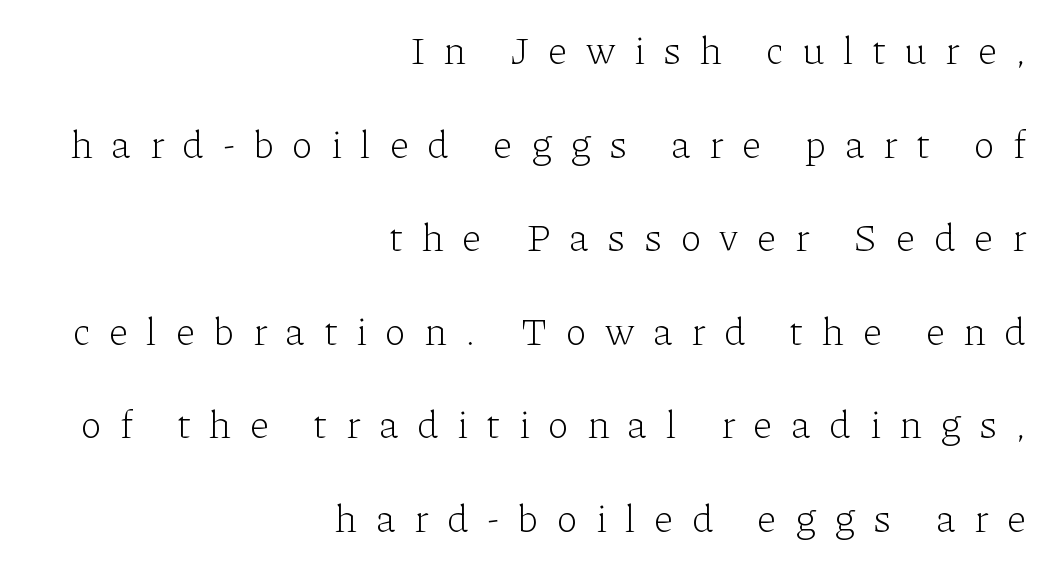
{"serif": "yes", "italic": "no", "bold": "no", "weight": "light", "width": "normal", "stroke_contrast": "low", "x_height": "medium", "monospaced": "no", "underline": "no", "align": "right", "line_spacing": "loose", "line_spacing_ratio": 2.4, "letter_spacing": "wide", "letter_spacing_em": 0.47, "glyph_px": 39}
